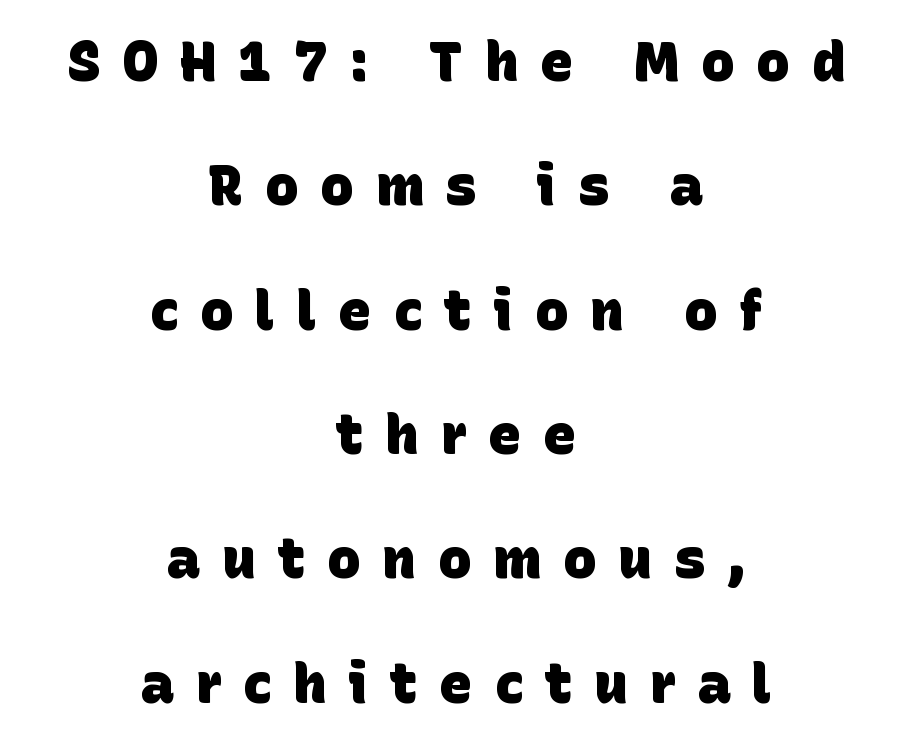
Has an underline been added? It has not. The rendering uses natural spacing where letterforms have individual widths. How heavy is the stroke? Heavy — this is a bold. Serif or sans? Sans — the stroke terminals are bare. Does the copy run flush right? No — it is centered line by line. Leading: increased.
